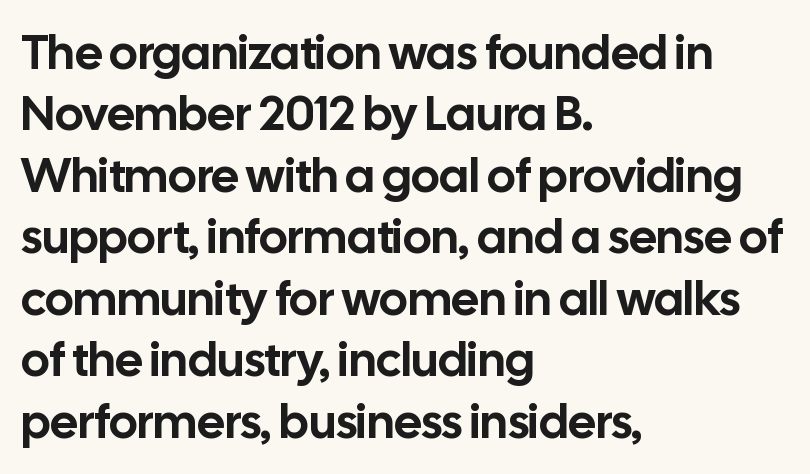
Q: Is the text italic (slanted)? A: No, it is upright.
Q: Is the typeface a serif or a sans-serif typeface? A: Sans-serif.
Q: Is the text underlined? A: No.
Q: How is the paragraph aligned? A: Left-aligned.
Q: Is the spacing between letters normal or unusually wide? A: Normal.
Q: Is the spacing between lines tight, normal or loose? A: Normal.
Q: Width (condensed, normal, or wide)? A: Normal.
Q: Stroke contrast? A: Low.
Q: x-height? A: Medium.
Q: Monospaced? A: No.
